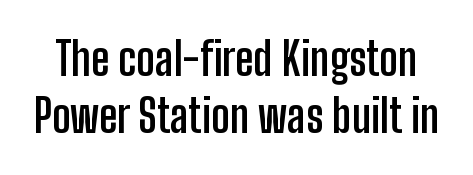
Q: Is the text bold? A: Yes.
Q: Is the text italic (slanted)? A: No, it is upright.
Q: Is the typeface a serif or a sans-serif typeface? A: Sans-serif.
Q: Is the text underlined? A: No.
Q: Is the spacing between letters normal or unusually wide? A: Normal.
Q: Is the spacing between lines tight, normal or loose? A: Normal.
Q: Width (condensed, normal, or wide)? A: Condensed.
Q: Stroke contrast? A: Low.
Q: x-height? A: Medium.
Q: Monospaced? A: No.
